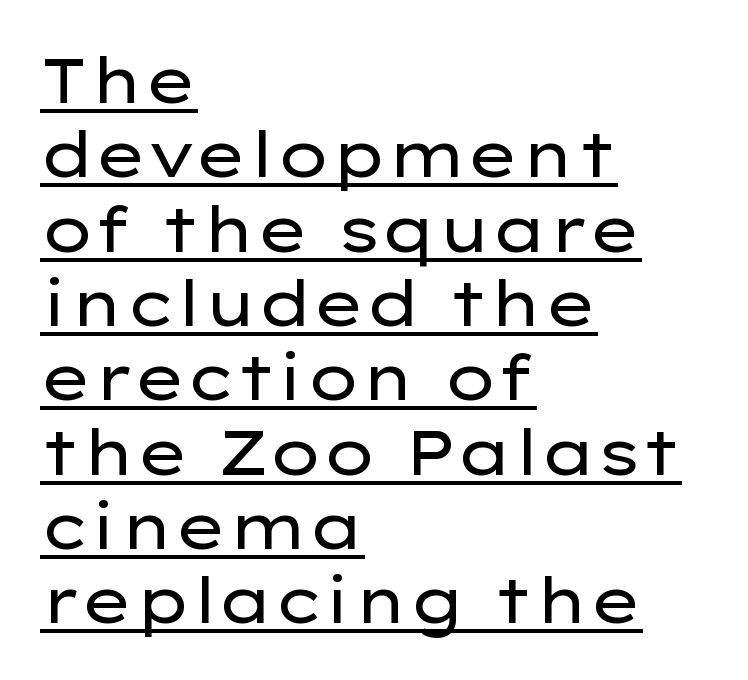
The rendered words wear a rule along their underside. You can tell from the bare stems that sans-serif type was used. The passage shown has conventional tracking throughout. The letters advance in unequal steps, a hallmark of proportional type.
